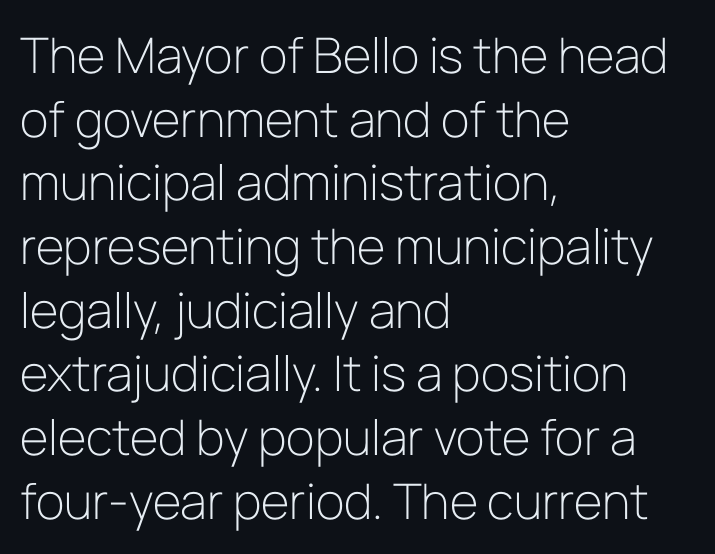
Reading down the column, the eye jumps a familiar distance to each next line. No italicization has been applied; the sample stays upright. The glyphs in this specimen are sans serif. The font sits on the lighter half of the weight spectrum, regular included.
